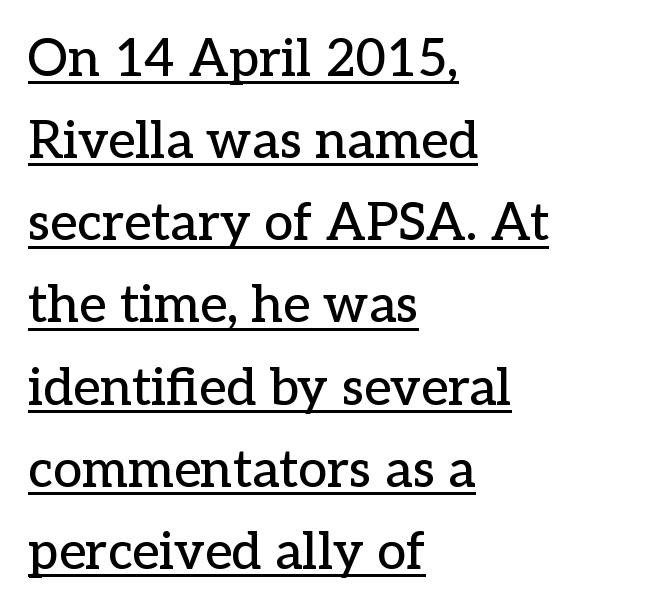
{"serif": "yes", "italic": "no", "width": "normal", "stroke_contrast": "low", "x_height": "medium", "monospaced": "no", "underline": "yes", "align": "left", "line_spacing": "normal", "line_spacing_ratio": 1.58, "letter_spacing": "normal", "letter_spacing_em": 0.0, "glyph_px": 52}
